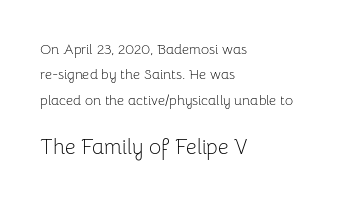
Q: Is the text bold? A: No.
Q: Is the text italic (slanted)? A: No, it is upright.
Q: Is the text underlined? A: No.
Q: How is the paragraph aligned? A: Left-aligned.
Q: Is the spacing between letters normal or unusually wide? A: Normal.
Q: Which block of text is set in a larger size, the first (top) or the second (bottom)? A: The second (bottom) one.
